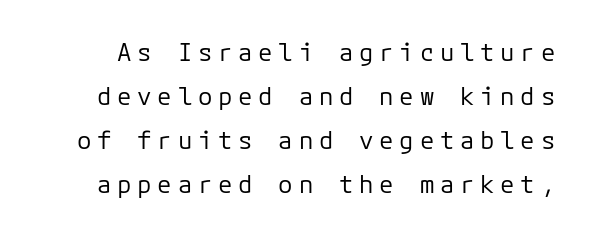
{"italic": "no", "bold": "no", "underline": "no", "line_spacing_ratio": 1.83, "letter_spacing": "wide", "letter_spacing_em": 0.24, "glyph_px": 24}
